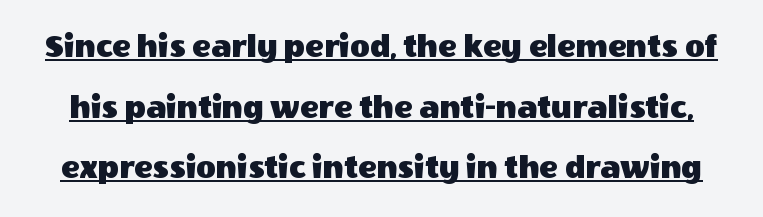
{"serif": "no", "italic": "no", "width": "normal", "x_height": "large", "monospaced": "no", "underline": "yes", "line_spacing_ratio": 1.78, "letter_spacing": "normal", "letter_spacing_em": 0.0, "glyph_px": 34}
